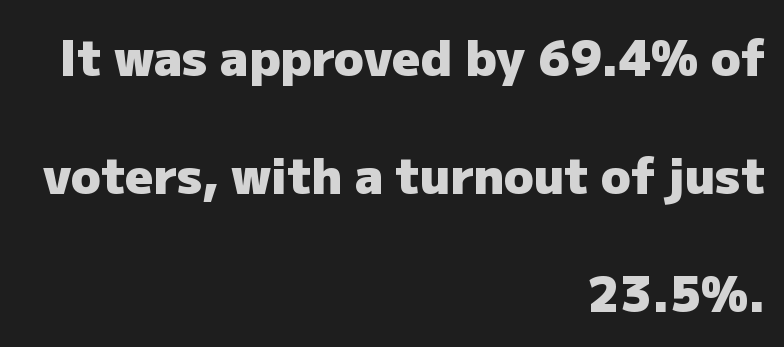
{"serif": "no", "italic": "no", "bold": "yes", "weight": "heavy", "width": "normal", "stroke_contrast": "low", "x_height": "medium", "monospaced": "no", "underline": "no", "align": "right", "line_spacing": "loose", "line_spacing_ratio": 2.41, "letter_spacing": "normal", "letter_spacing_em": 0.0, "glyph_px": 49}
